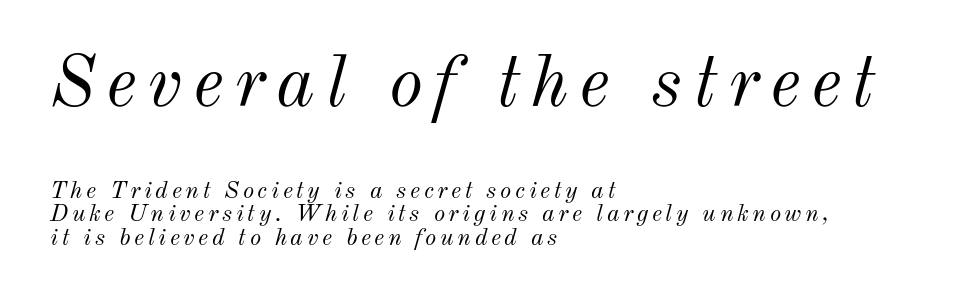
The letters advance in unequal steps, a hallmark of proportional type. Words float on clear page, feet unadorned. Yep, that's italic — everything's leaning. Stems and bowls with no extra thickness — not bold. Summary of vertical rhythm: compact, with narrow interline spacing. The lines in this sample share a left origin and differ only in where they stop.
